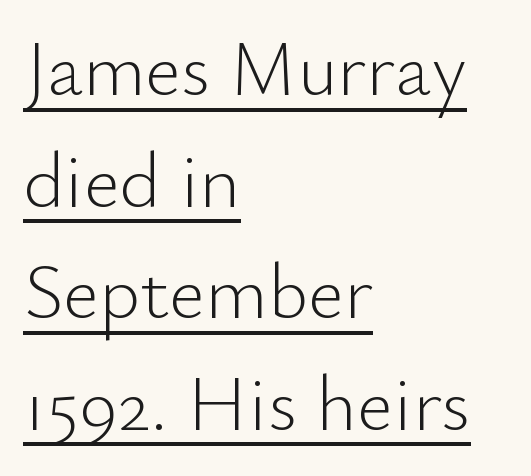
Q: Is the text bold? A: No.
Q: Is the text italic (slanted)? A: No, it is upright.
Q: Is the typeface a serif or a sans-serif typeface? A: Sans-serif.
Q: Is the text underlined? A: Yes.
Q: How is the paragraph aligned? A: Left-aligned.
Q: Is the spacing between letters normal or unusually wide? A: Normal.
Q: Is the spacing between lines tight, normal or loose? A: Normal.
Q: Width (condensed, normal, or wide)? A: Normal.
Q: Stroke contrast? A: Low.
Q: x-height? A: Small.
Q: Monospaced? A: No.
